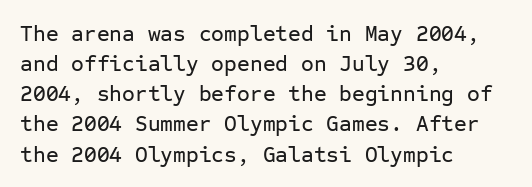
Q: Is the text italic (slanted)? A: No, it is upright.
Q: Is the text underlined? A: No.
Q: How is the paragraph aligned? A: Left-aligned.
Q: Is the spacing between letters normal or unusually wide? A: Normal.
Q: Is the spacing between lines tight, normal or loose? A: Normal.
